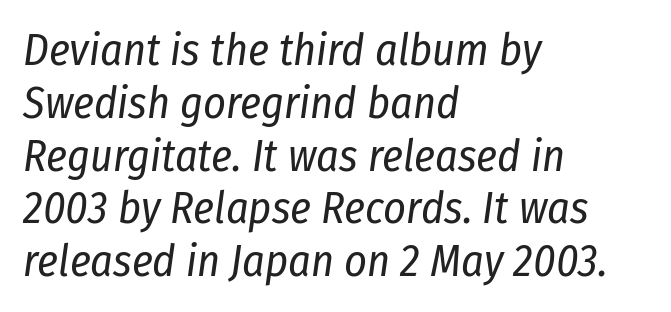
The image shows 44 px regular-weight, condensed type, italic (leaning right); set left-aligned, line spacing 1.2x, normal letter spacing, not underlined; low stroke contrast and a medium x-height.
